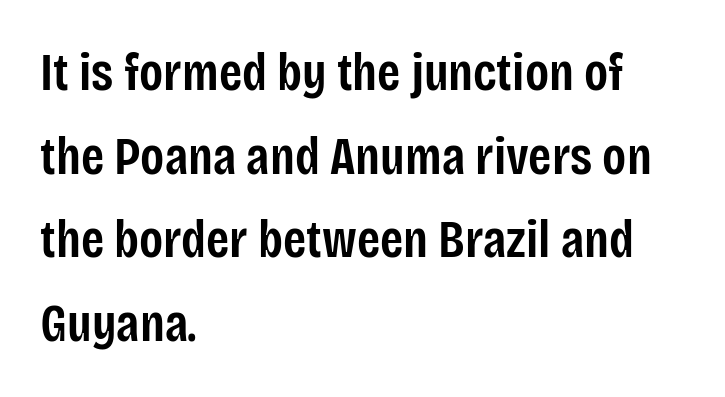
The image shows 53 px semibold, condensed sans-serif type, upright; set left-aligned, normal line spacing (1.58x), normal letter spacing, not underlined; low stroke contrast and a large x-height.
